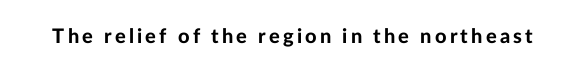
The type sits square on the baseline with zero lean. Lines of text with bare space underneath. Does the weight exceed regular? Yes, all the way to bold.
